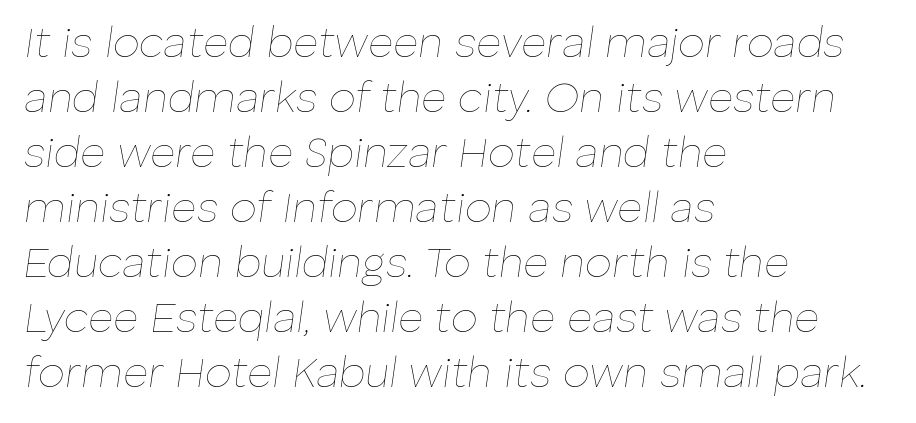
This sample is left-justified, so line endings fall wherever the words run out. Note the varied advance widths — an 'i' is clearly narrower than an 'm'. In terms of letterspacing, this is plain default setting. The strip under each line holds only bare page.
